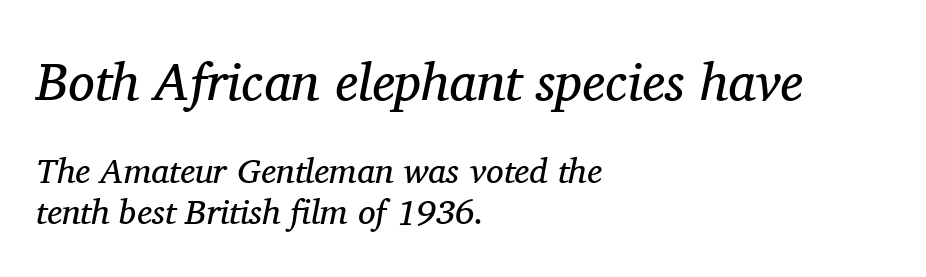
The image shows 53 px regular-weight serif type, italic (leaning right); set left-aligned, line spacing 1.18x, normal letter spacing, not underlined; the first (top) block is 1.51x larger; medium stroke contrast and a medium x-height.
